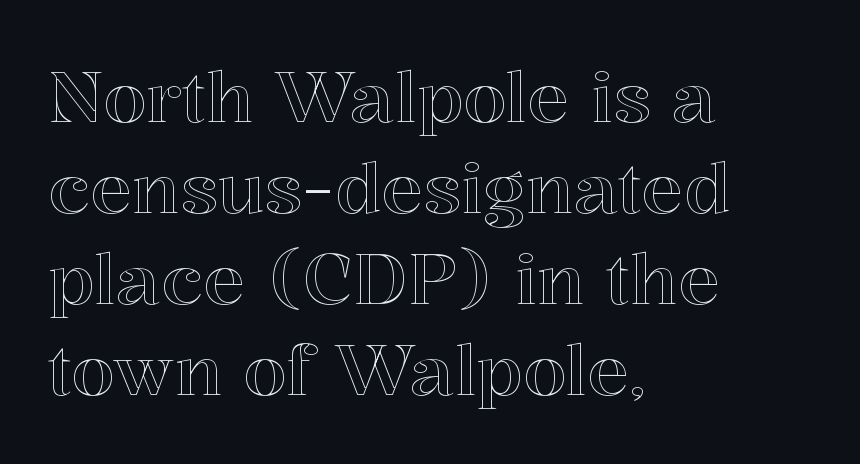
This sample has the flowing, uneven cadence of proportional lettering. Notice how descenders clear the ascenders below comfortably — that's standard leading. Default kerning and tracking; the words read as compact shapes. Upright lettering throughout.
